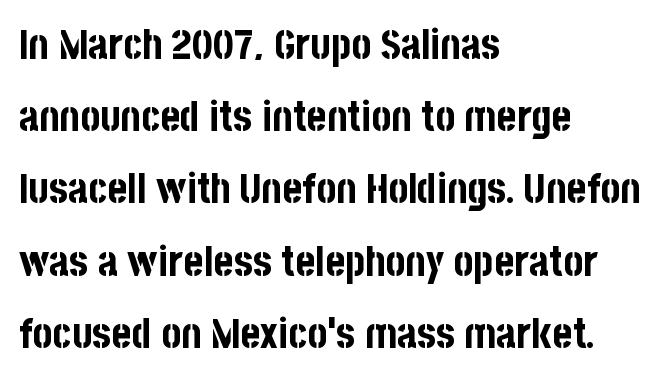
{"serif": "no", "italic": "no", "bold": "yes", "weight": "bold", "width": "condensed", "stroke_contrast": "low", "x_height": "large", "monospaced": "no", "underline": "no", "align": "left", "line_spacing_ratio": 1.72, "letter_spacing": "normal", "letter_spacing_em": 0.0, "glyph_px": 42}
